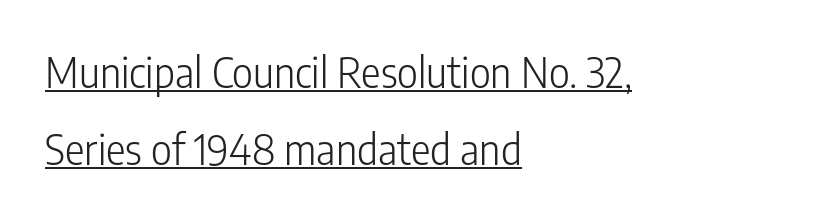
{"serif": "no", "italic": "no", "bold": "no", "weight": "light", "width": "condensed", "stroke_contrast": "low", "x_height": "medium", "monospaced": "no", "underline": "yes", "align": "left", "line_spacing_ratio": 1.87, "letter_spacing": "normal", "letter_spacing_em": 0.0, "glyph_px": 41}
